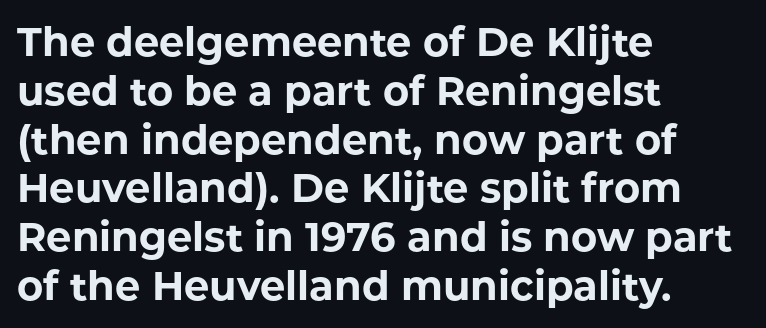
The image shows 40 px bold sans-serif type, upright; set left-aligned, line spacing 1.22x, normal letter spacing, not underlined; low stroke contrast and a medium x-height.
